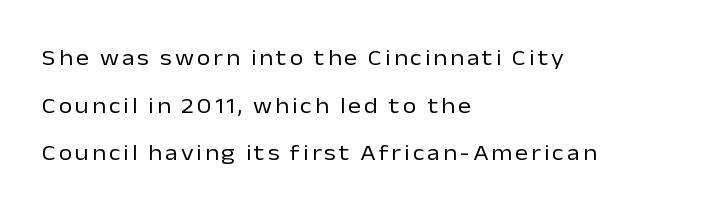
Q: Is the text bold? A: No.
Q: Is the text italic (slanted)? A: No, it is upright.
Q: Is the text underlined? A: No.
Q: How is the paragraph aligned? A: Left-aligned.
Q: Is the spacing between lines tight, normal or loose? A: Loose.
